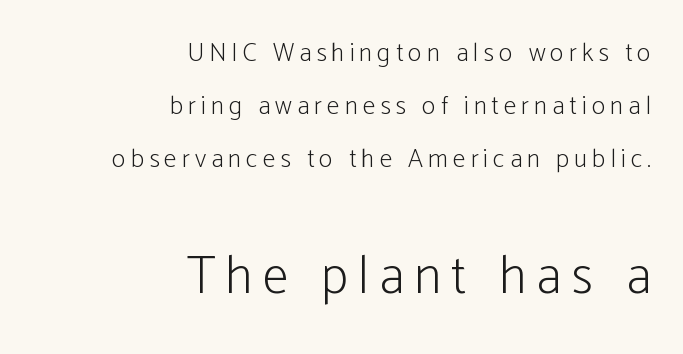
The image shows 53 px light, condensed sans-serif type, upright; set right-aligned, loose line spacing (2.04x), not underlined; the second (bottom) block is 2.04x larger; low stroke contrast and a medium x-height.
